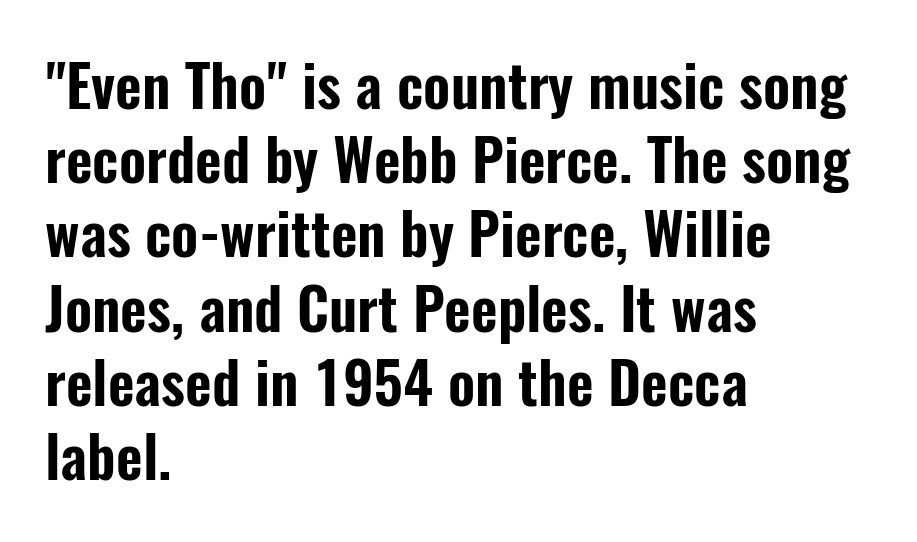
Posture: straight, roman, zero tilt. If you measured baseline to baseline, you'd find a middling distance. Type without underlining. Line starts are locked; line ends wander. Here the glyphs are tracked normally, forming tight word shapes. Look at the bottom of the vertical strokes: they stop flat, with no serifs.
